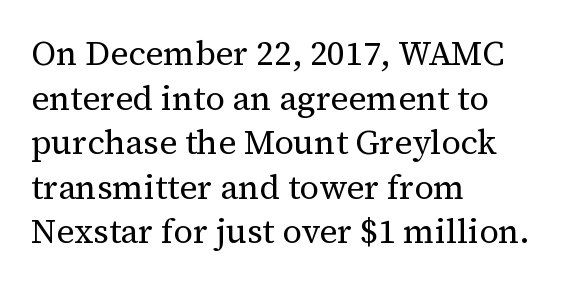
I'd call this a serif setting — the letters wear small feet. Is the letter spacing exaggerated? No — it looks like the ordinary default. Weight: regular or lighter. Compared with typical paragraphs, the rows here are spaced about the same. Nope, not italic — everything's standing straight.
